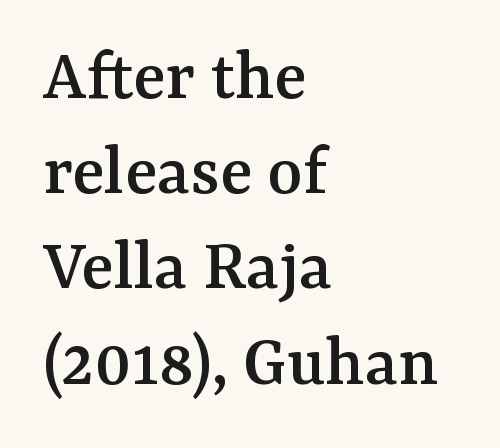
{"serif": "yes", "italic": "no", "width": "normal", "stroke_contrast": "medium", "x_height": "medium", "monospaced": "no", "underline": "no", "align": "left", "line_spacing": "normal", "line_spacing_ratio": 1.27, "letter_spacing": "normal", "letter_spacing_em": 0.0, "glyph_px": 75}
